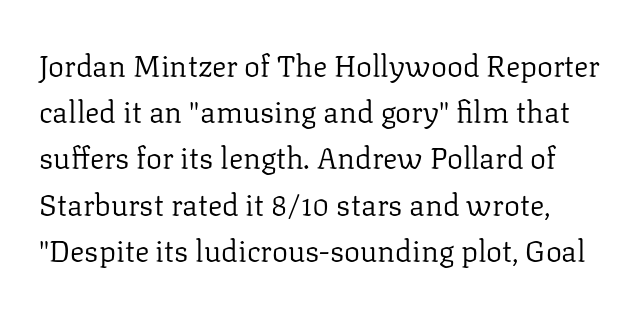
{"serif": "yes", "italic": "no", "bold": "no", "weight": "regular", "width": "normal", "stroke_contrast": "low", "x_height": "medium", "monospaced": "no", "underline": "no", "line_spacing": "normal", "line_spacing_ratio": 1.54, "letter_spacing": "normal", "letter_spacing_em": 0.0, "glyph_px": 30}
